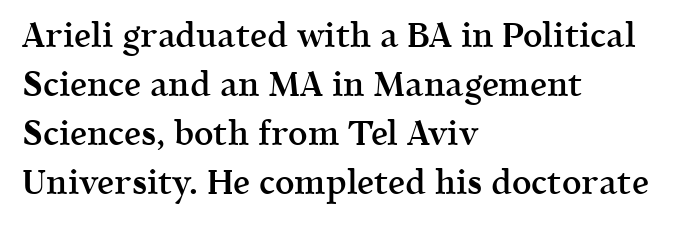
{"serif": "yes", "italic": "no", "bold": "semi", "weight": "semibold", "width": "normal", "x_height": "medium", "monospaced": "no", "underline": "no", "align": "left", "line_spacing": "normal", "line_spacing_ratio": 1.44, "letter_spacing": "normal", "letter_spacing_em": 0.0, "glyph_px": 34}
